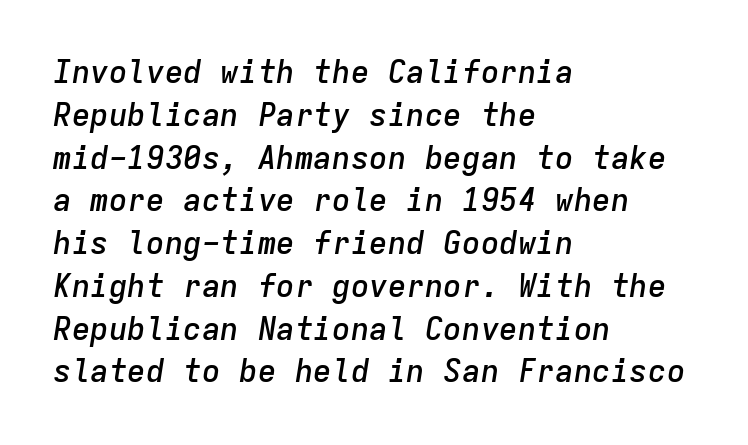
The image shows 31 px semibold type, italic (leaning right), monospaced; set left-aligned, normal line spacing (1.38x), normal letter spacing, not underlined; low stroke contrast and a medium x-height.
